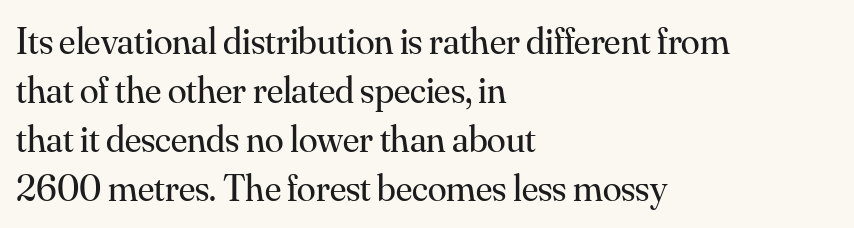
Here the designer chose a conventional face with non-uniform glyph widths. The passage shown stacks its lines at a standard gap. This is the regular roman posture of the typeface. The face looks like a standard text weight, possibly lighter.
